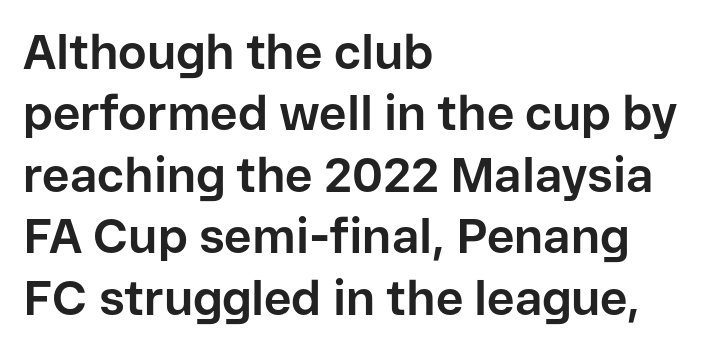
The image shows 48 px bold sans-serif type, upright; set left-aligned, normal line spacing (1.28x), normal letter spacing, not underlined; low stroke contrast and a medium x-height.
